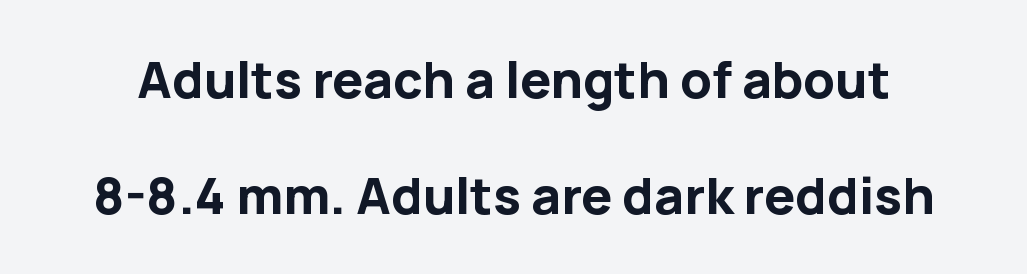
The passage shown stacks its lines with a broad gap. No word sits above an underline. Typographic density is high because the face is bold. Observe the ordinary spacing: letters are neighbours, not strangers.
